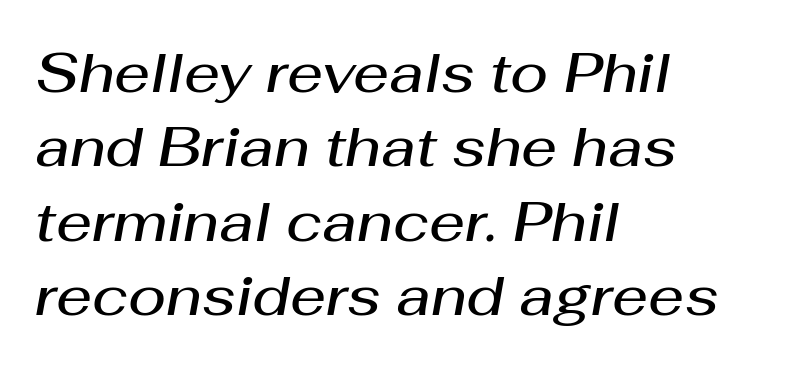
Q: Is the text bold? A: Semi-bold.
Q: Is the text italic (slanted)? A: Yes, it leans right by about 10 degrees.
Q: Is the text underlined? A: No.
Q: How is the paragraph aligned? A: Left-aligned.
Q: Is the spacing between letters normal or unusually wide? A: Normal.
Q: Is the spacing between lines tight, normal or loose? A: Normal.
Q: Width (condensed, normal, or wide)? A: Normal.
Q: Stroke contrast? A: Medium.
Q: x-height? A: Medium.
Q: Monospaced? A: No.
